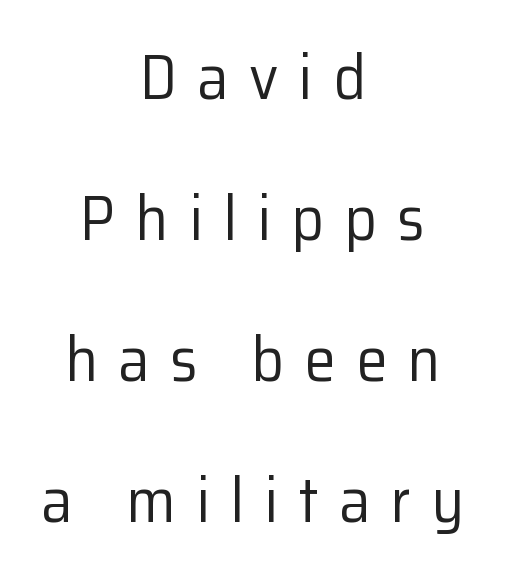
{"serif": "no", "italic": "no", "bold": "no", "weight": "regular", "width": "normal", "stroke_contrast": "low", "x_height": "medium", "monospaced": "no", "underline": "no", "align": "center", "line_spacing": "loose", "line_spacing_ratio": 2.24, "letter_spacing": "wide", "letter_spacing_em": 0.32, "glyph_px": 63}
